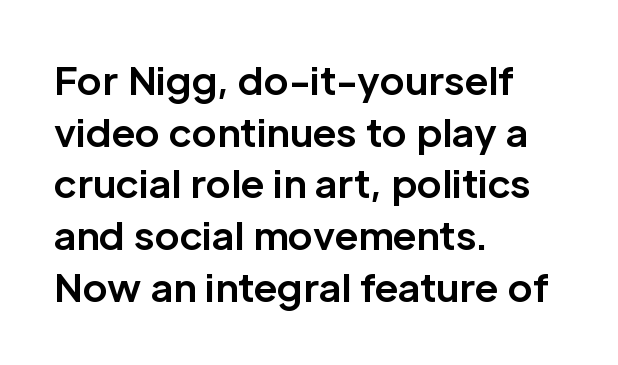
Q: Is the text bold? A: Yes.
Q: Is the text italic (slanted)? A: No, it is upright.
Q: Is the typeface a serif or a sans-serif typeface? A: Sans-serif.
Q: Is the text underlined? A: No.
Q: How is the paragraph aligned? A: Left-aligned.
Q: Is the spacing between letters normal or unusually wide? A: Normal.
Q: Is the spacing between lines tight, normal or loose? A: Normal.
Q: Width (condensed, normal, or wide)? A: Normal.
Q: Stroke contrast? A: Low.
Q: x-height? A: Medium.
Q: Monospaced? A: No.
